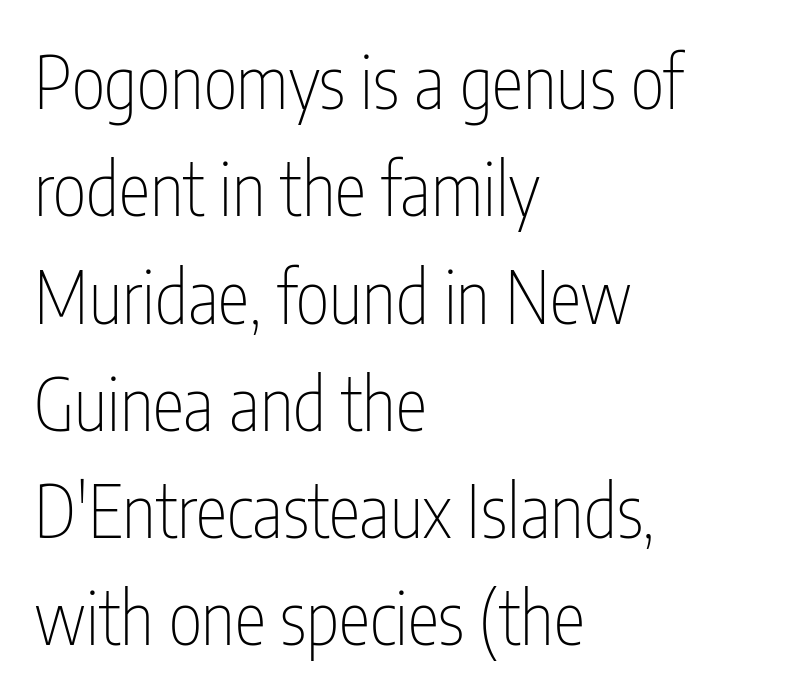
Typographically, this falls in the sans-serif category. The words here are not underlined. Typeset ragged right — the left edge is the straight one. Summary of vertical rhythm: regular, with standard interline spacing.
